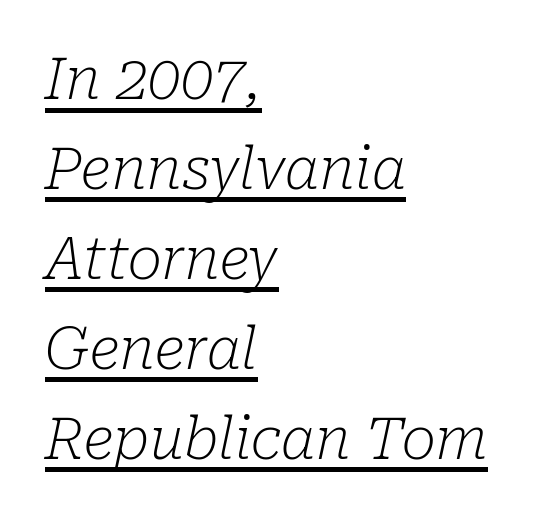
Is this a fixed-width face? No — the glyphs have proportional, varying widths. This rendering employs a face with finishing strokes, i.e., a serif. Alignment: flush left. The characters are drawn with everyday or finer stroke widths. In terms of letterspacing, this is plain default setting.
